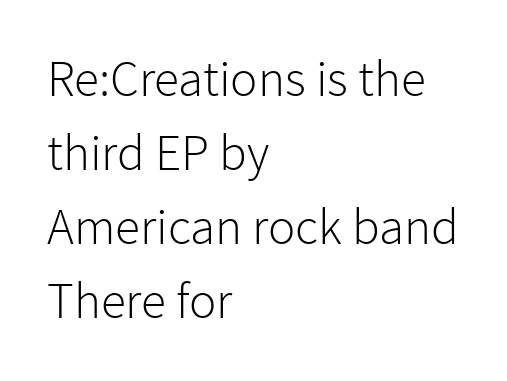
Q: Is the text bold? A: No.
Q: Is the text italic (slanted)? A: No, it is upright.
Q: Is the typeface a serif or a sans-serif typeface? A: Sans-serif.
Q: Is the text underlined? A: No.
Q: How is the paragraph aligned? A: Left-aligned.
Q: Is the spacing between letters normal or unusually wide? A: Normal.
Q: Is the spacing between lines tight, normal or loose? A: Normal.
Q: Width (condensed, normal, or wide)? A: Normal.
Q: Stroke contrast? A: Low.
Q: x-height? A: Medium.
Q: Monospaced? A: No.
